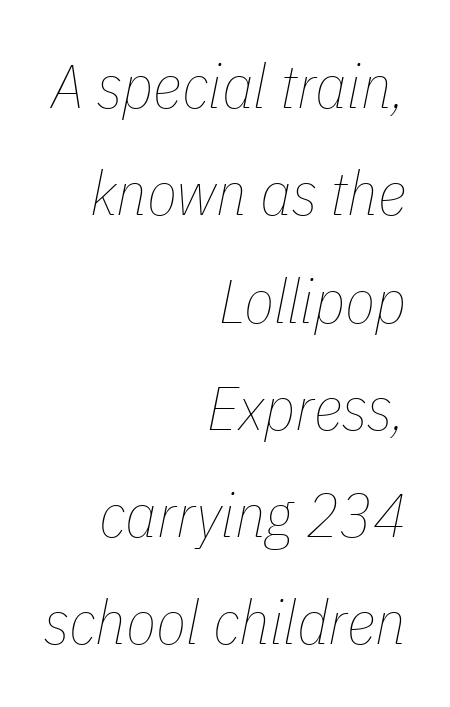
The image shows 62 px thin, condensed type, italic (leaning right); set right-aligned, line spacing 1.73x, normal letter spacing, not underlined; low stroke contrast and a medium x-height.
